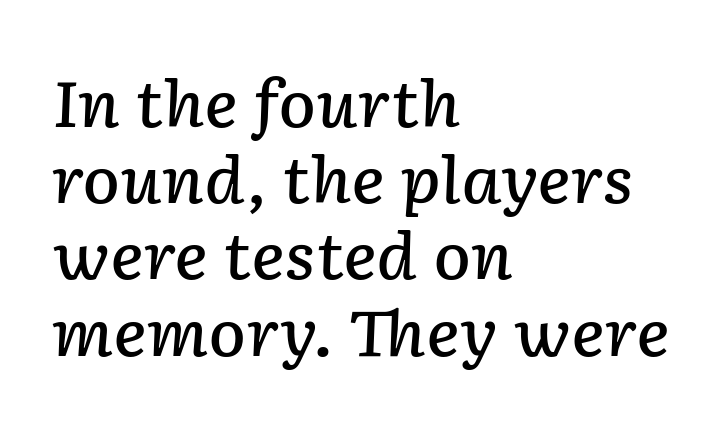
Q: Is the text bold? A: Semi-bold.
Q: Is the text italic (slanted)? A: Yes, it leans right by about 2 degrees.
Q: Is the text underlined? A: No.
Q: How is the paragraph aligned? A: Left-aligned.
Q: Is the spacing between letters normal or unusually wide? A: Normal.
Q: Width (condensed, normal, or wide)? A: Normal.
Q: Stroke contrast? A: Low.
Q: x-height? A: Medium.
Q: Monospaced? A: No.
